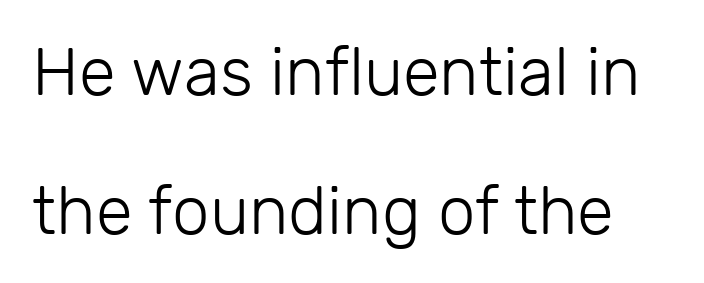
The tracking reads as untouched default to a designer's eye. The face used here is proportionally spaced, like ordinary book or web type. Line spacing here is loose. Clear beneath every line of the passage.
